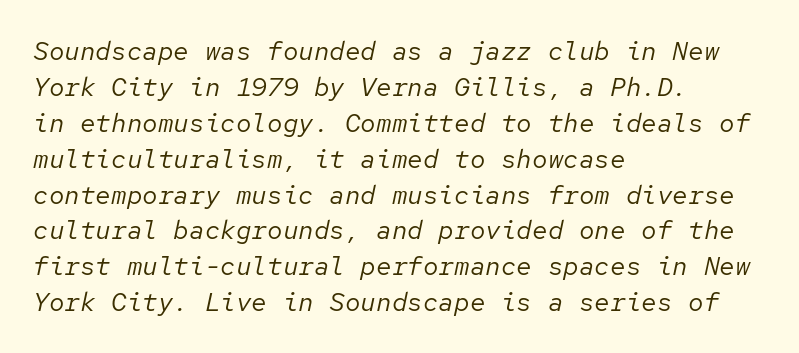
{"italic": "yes", "lean": "right", "slant_degrees": 12, "bold": "no", "underline": "no", "align": "left", "line_spacing": "normal", "line_spacing_ratio": 1.38, "letter_spacing": "normal", "letter_spacing_em": 0.0, "glyph_px": 26}
